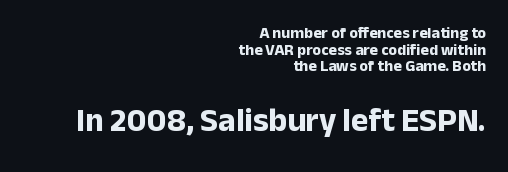
Q: Is the text bold? A: Yes.
Q: Is the text italic (slanted)? A: No, it is upright.
Q: Is the typeface a serif or a sans-serif typeface? A: Sans-serif.
Q: Is the text underlined? A: No.
Q: How is the paragraph aligned? A: Right-aligned.
Q: Is the spacing between letters normal or unusually wide? A: Normal.
Q: Is the spacing between lines tight, normal or loose? A: Tight.
Q: Which block of text is set in a larger size, the first (top) or the second (bottom)? A: The second (bottom) one.
Q: Width (condensed, normal, or wide)? A: Normal.
Q: Stroke contrast? A: Low.
Q: x-height? A: Medium.
Q: Monospaced? A: No.
